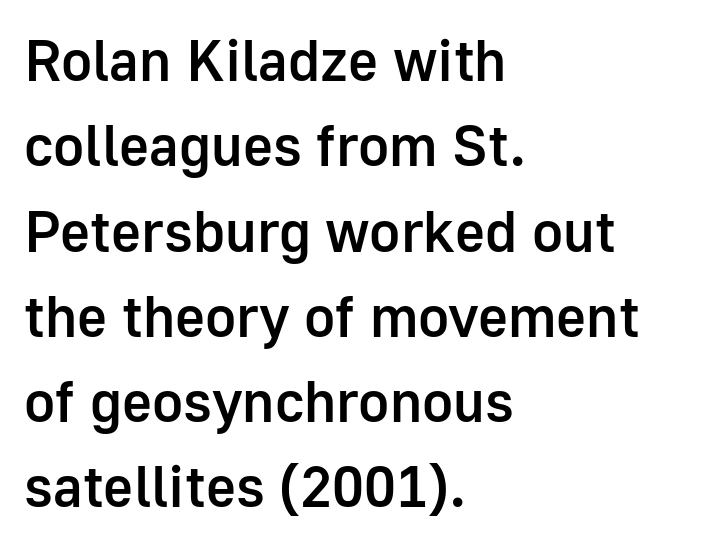
{"serif": "no", "italic": "no", "bold": "semi", "weight": "semibold", "width": "normal", "stroke_contrast": "low", "x_height": "medium", "monospaced": "no", "underline": "no", "align": "left", "line_spacing": "normal", "line_spacing_ratio": 1.47, "letter_spacing": "normal", "letter_spacing_em": 0.0, "glyph_px": 58}
